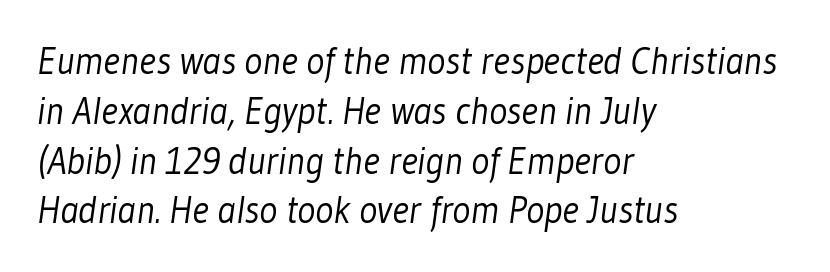
Compared with typical body copy, the letter spacing here is the same. Character widths vary here, with narrow letters taking less room than wide ones. This is sans-serif lettering, the kind often seen on screens and signage. Typeset ragged right — the left edge is the straight one.
